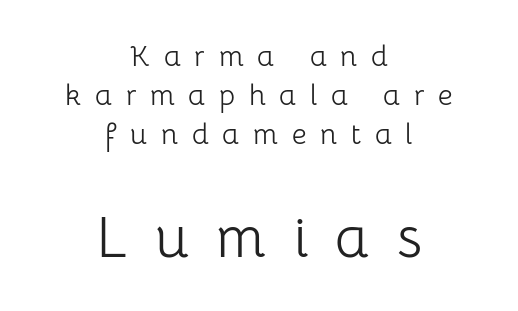
The font sits on the lighter half of the weight spectrum, regular included. Spacing verdict: proportional, widths tailored to each character. A sans-serif font was chosen for this passage. A typesetter would call this leading conventional body-copy spacing. The type is letterspaced generously, with wide tracking. The paragraph shown floats in the horizontal middle.
